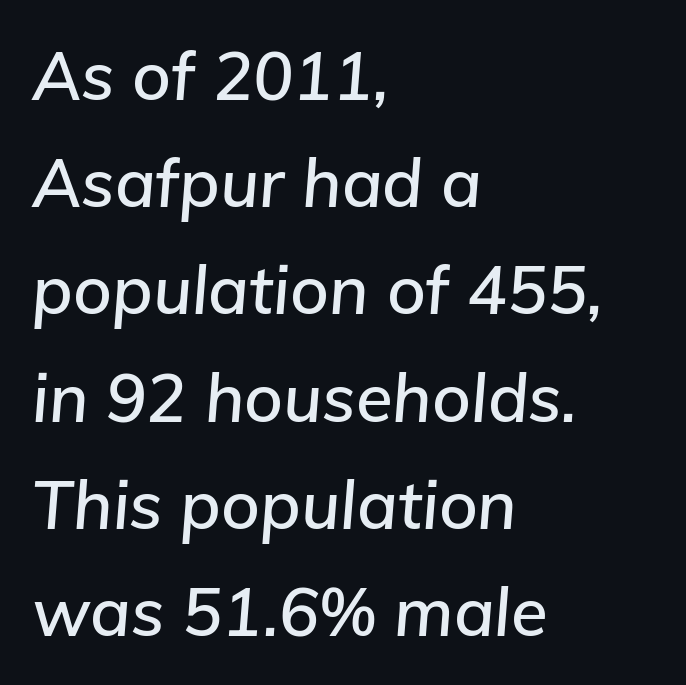
Do the characters align in a grid? No, the font is proportional. Honestly, the row spacing looks completely unremarkable. A bare baseline throughout the passage. Yep, that's italic — everything's leaning. This rendering uses left alignment, leaving the right contour irregular. Glyph-to-glyph distance matches everyday printed text.
